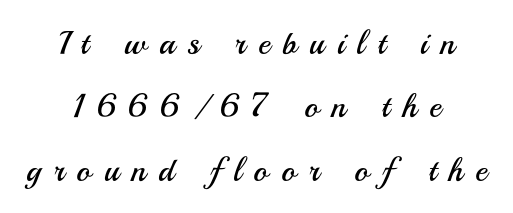
{"serif": "no", "bold": "no", "weight": "regular", "width": "normal", "stroke_contrast": "medium", "x_height": "small", "monospaced": "no", "underline": "no", "align": "center", "line_spacing": "loose", "line_spacing_ratio": 1.92, "letter_spacing": "wide", "letter_spacing_em": 0.38, "glyph_px": 33}
